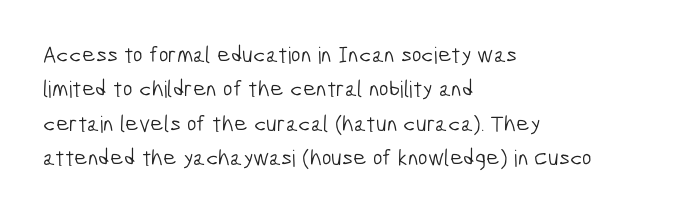
On a weight scale, this lands at 450 or below. Tracking here is standard; glyphs follow each other at the usual distance. Anything drawn beneath the words? Only blank space. Notice how the passage keeps a crisp vertical edge on the left only. The line-height multiplier appears to be the usual default.
